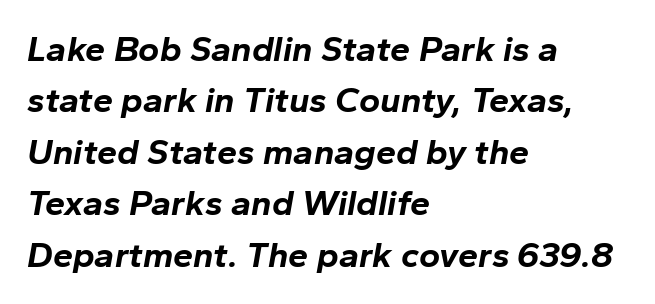
Spacing verdict: proportional, widths tailored to each character. All the whitespace from short lines collects on the right. Just letters on the line, the space beneath them empty. Caption: standard tracking, unaltered. Regular leading. Tall strokes in this sample are angled rather than plumb.
